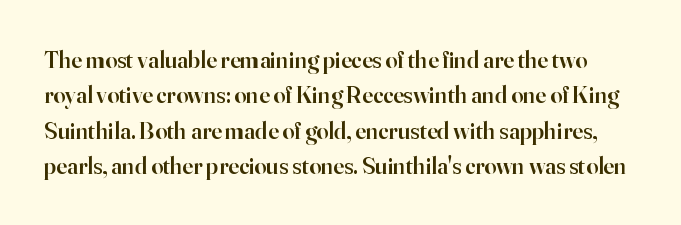
Q: Is the text bold? A: Semi-bold.
Q: Is the text italic (slanted)? A: No, it is upright.
Q: Is the text underlined? A: No.
Q: Is the spacing between letters normal or unusually wide? A: Normal.
Q: Is the spacing between lines tight, normal or loose? A: Normal.
